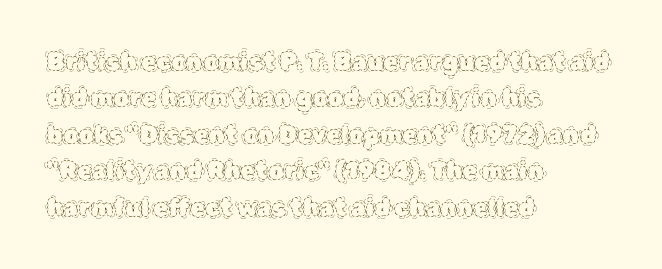
{"italic": "no", "bold": "no", "underline": "no", "align": "left", "line_spacing": "normal", "line_spacing_ratio": 1.52, "letter_spacing": "normal", "letter_spacing_em": 0.0, "glyph_px": 24}
